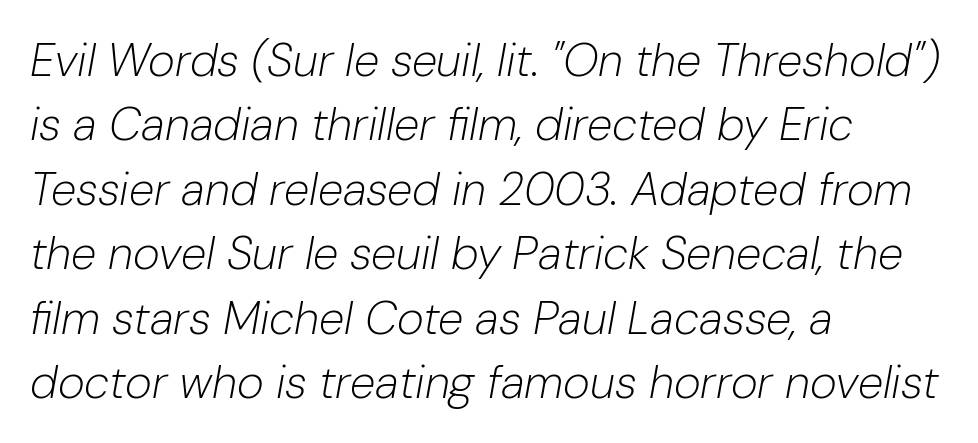
Observe the ordinary spacing: letters are neighbours, not strangers. Note the varied advance widths — an 'i' is clearly narrower than an 'm'. Baseline-to-baseline distance is the conventional proportion of letter height. Short and long lines alike share a common starting point at left.
